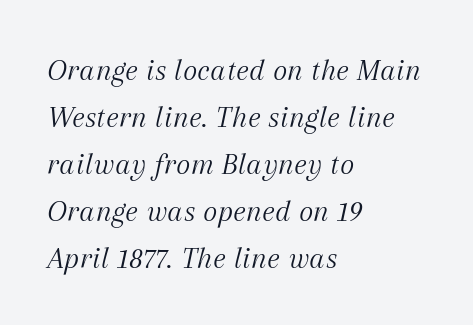
The vertical gap from one line to the next is medium. The passage shown is not underscored anywhere. Every row of glyphs begins at an identical x-position on the left. These lines are rendered in a variable-pitch font. The passage shown has conventional tracking throughout.
